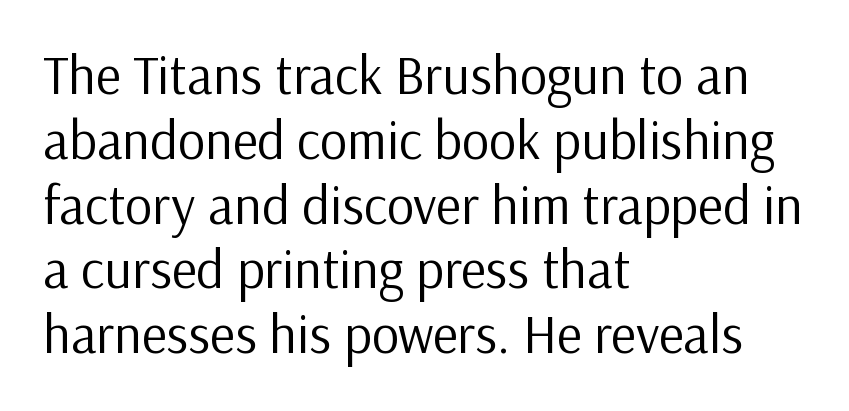
The image shows 54 px regular-weight sans-serif type, upright; set left-aligned, line spacing 1.2x, normal letter spacing, not underlined; low stroke contrast and a medium x-height.
